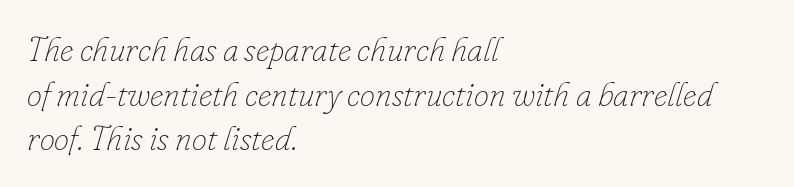
Q: Is the text bold? A: No.
Q: Is the text italic (slanted)? A: Yes, it leans right by about 16 degrees.
Q: Is the text underlined? A: No.
Q: How is the paragraph aligned? A: Left-aligned.
Q: Is the spacing between letters normal or unusually wide? A: Normal.
Q: Is the spacing between lines tight, normal or loose? A: Normal.
Q: Width (condensed, normal, or wide)? A: Normal.
Q: Stroke contrast? A: Low.
Q: x-height? A: Small.
Q: Monospaced? A: No.
